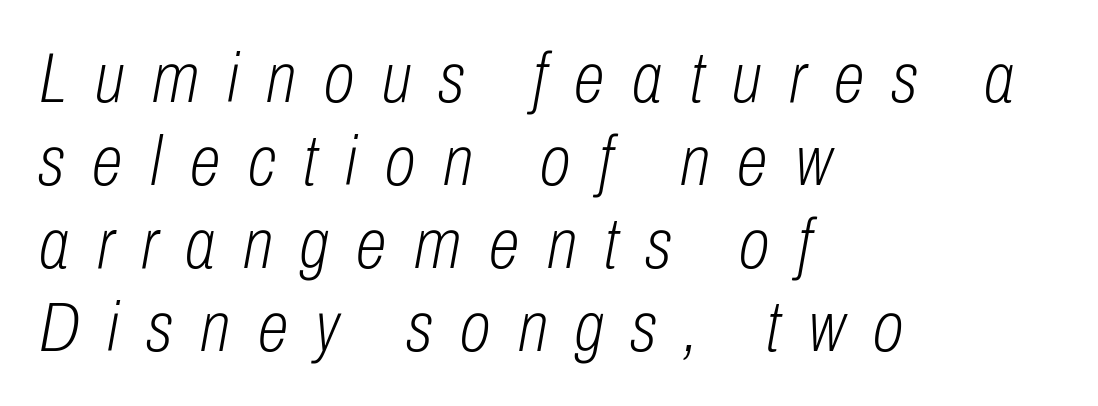
{"italic": "yes", "lean": "right", "slant_degrees": 10, "bold": "no", "weight": "light", "width": "condensed", "stroke_contrast": "low", "x_height": "medium", "monospaced": "no", "underline": "no", "align": "left", "line_spacing_ratio": 1.17, "letter_spacing": "wide", "letter_spacing_em": 0.39, "glyph_px": 71}
